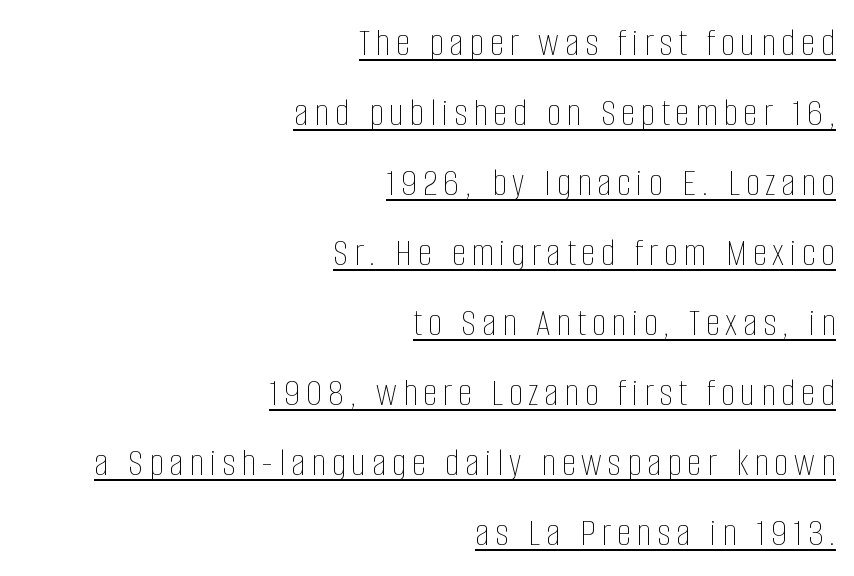
{"italic": "no", "bold": "no", "weight": "thin", "width": "condensed", "stroke_contrast": "low", "x_height": "large", "monospaced": "no", "underline": "yes", "align": "right", "line_spacing_ratio": 1.75, "glyph_px": 40}
